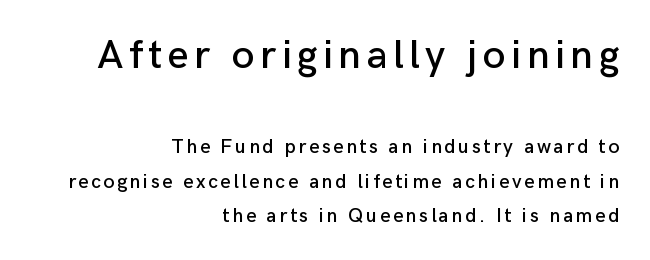
Q: Is the text italic (slanted)? A: No, it is upright.
Q: Is the typeface a serif or a sans-serif typeface? A: Sans-serif.
Q: Is the text underlined? A: No.
Q: How is the paragraph aligned? A: Right-aligned.
Q: Which block of text is set in a larger size, the first (top) or the second (bottom)? A: The first (top) one.
Q: Width (condensed, normal, or wide)? A: Normal.
Q: Stroke contrast? A: Low.
Q: x-height? A: Medium.
Q: Monospaced? A: No.
